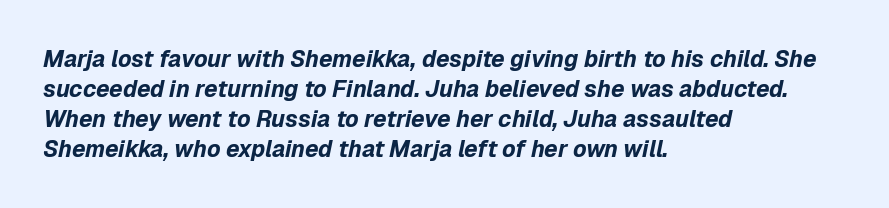
The letterforms sit shoulder to shoulder at normal distance. Horizontal bands of white between lines are of average thickness. Reading down the block, your eye returns to a fixed left position each line. The space directly below the letters is spotless.
